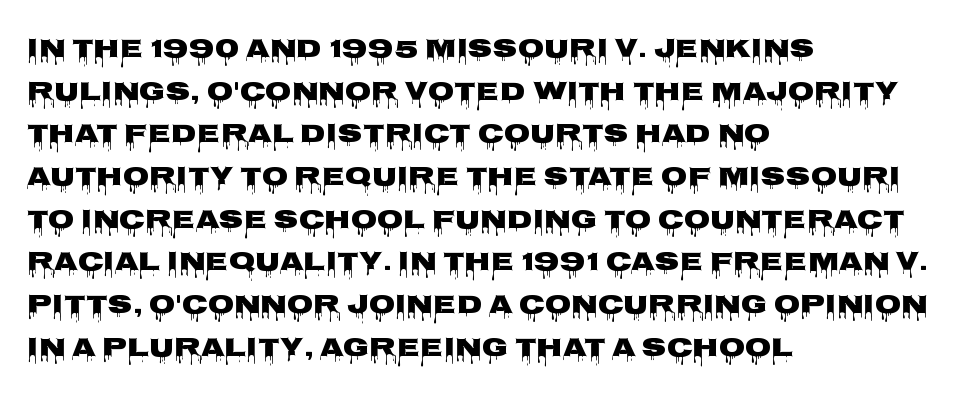
Q: Is the text bold? A: Yes.
Q: Is the text italic (slanted)? A: No, it is upright.
Q: Is the text underlined? A: No.
Q: How is the paragraph aligned? A: Left-aligned.
Q: Is the spacing between letters normal or unusually wide? A: Normal.
Q: Is the spacing between lines tight, normal or loose? A: Normal.
